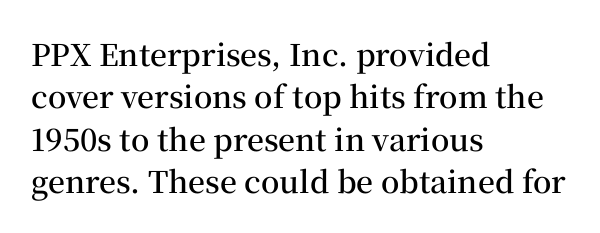
Q: Is the text bold? A: Semi-bold.
Q: Is the text italic (slanted)? A: No, it is upright.
Q: Is the typeface a serif or a sans-serif typeface? A: Serif.
Q: Is the text underlined? A: No.
Q: How is the paragraph aligned? A: Left-aligned.
Q: Is the spacing between letters normal or unusually wide? A: Normal.
Q: Is the spacing between lines tight, normal or loose? A: Normal.
Q: Width (condensed, normal, or wide)? A: Normal.
Q: Stroke contrast? A: Medium.
Q: x-height? A: Medium.
Q: Monospaced? A: No.
